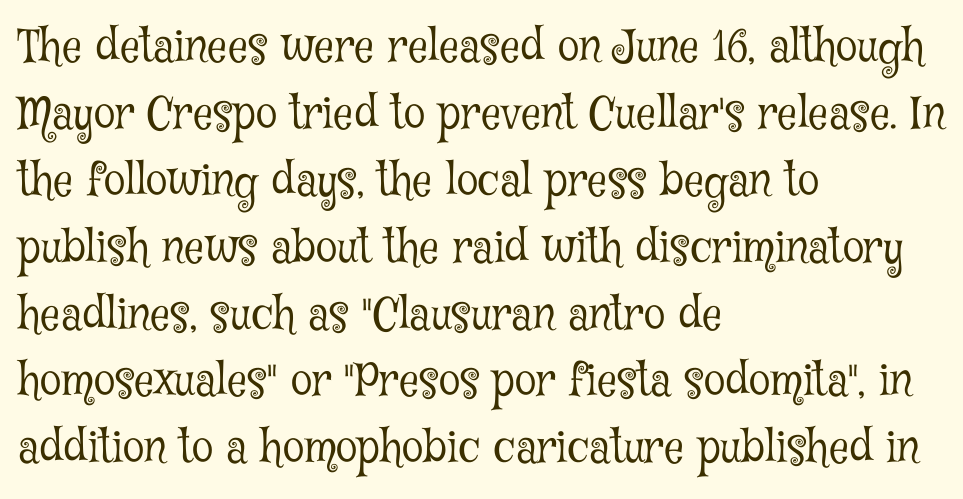
In CSS terms this would be text-align: left. Letterform terminals end in serifs throughout the passage. The leading is moderate, giving the passage an even texture. The baseline area is clear. Posture: upright roman.
